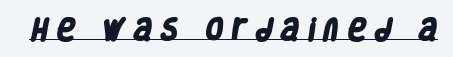
{"bold": "yes", "underline": "yes", "letter_spacing": "wide", "letter_spacing_em": 0.31, "glyph_px": 24}
